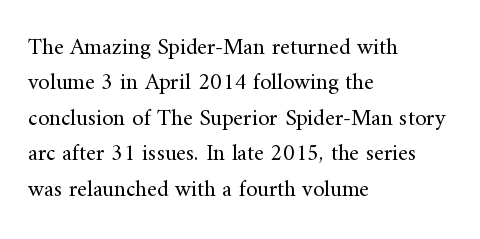
The image shows 23 px text type, upright; set left-aligned, normal line spacing (1.54x), normal letter spacing, not underlined.
